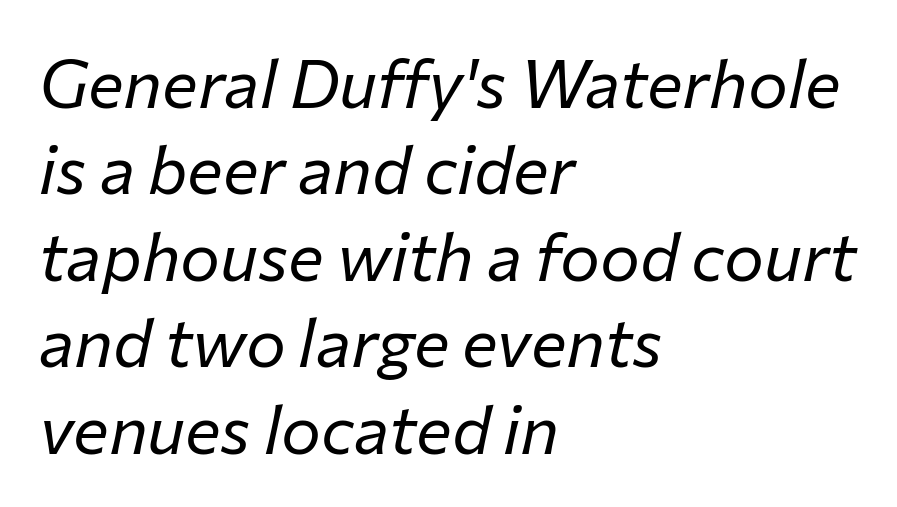
{"italic": "yes", "lean": "right", "slant_degrees": 12, "bold": "no", "weight": "regular", "width": "normal", "stroke_contrast": "low", "x_height": "medium", "monospaced": "no", "underline": "no", "align": "left", "line_spacing": "normal", "line_spacing_ratio": 1.29, "letter_spacing": "normal", "letter_spacing_em": 0.0, "glyph_px": 67}
